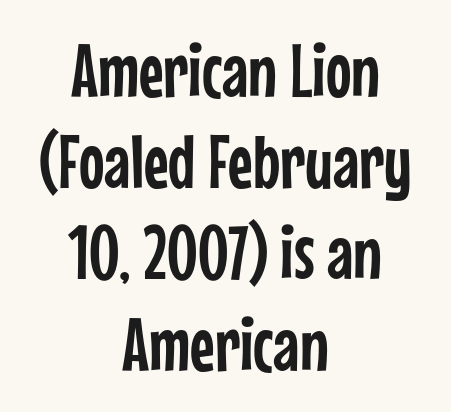
{"serif": "no", "italic": "no", "width": "condensed", "stroke_contrast": "low", "x_height": "medium", "monospaced": "no", "underline": "no", "align": "center", "line_spacing_ratio": 1.2, "letter_spacing": "normal", "letter_spacing_em": 0.0, "glyph_px": 76}
